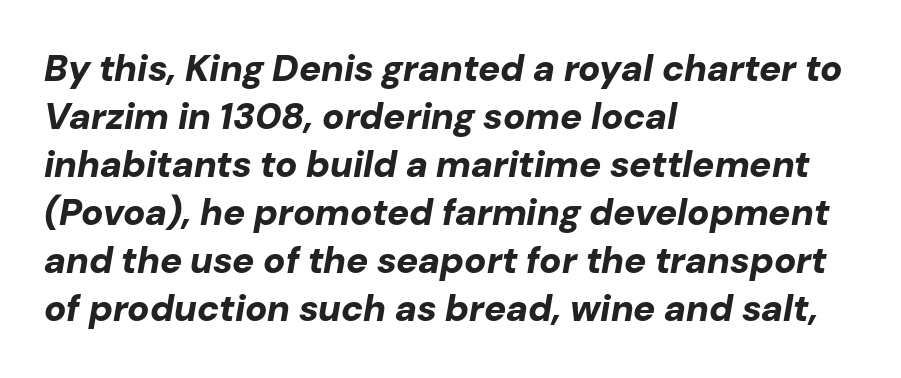
Q: Is the text bold? A: Yes.
Q: Is the text italic (slanted)? A: Yes, it leans right by about 10 degrees.
Q: Is the text underlined? A: No.
Q: How is the paragraph aligned? A: Left-aligned.
Q: Is the spacing between letters normal or unusually wide? A: Normal.
Q: Is the spacing between lines tight, normal or loose? A: Normal.
Q: Width (condensed, normal, or wide)? A: Normal.
Q: Stroke contrast? A: Low.
Q: x-height? A: Medium.
Q: Monospaced? A: No.
